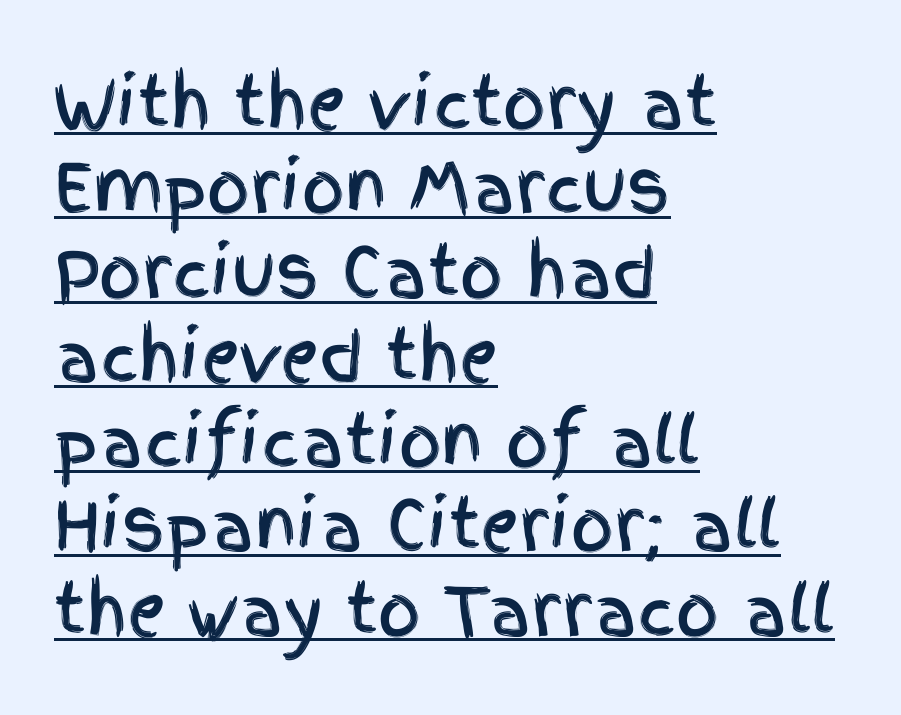
The letters sit at their default tracking, neither squeezed nor spread. The rendered words wear a rule along their underside. The lines are quadded left. One glance says typical: line gaps are just what's usual.
